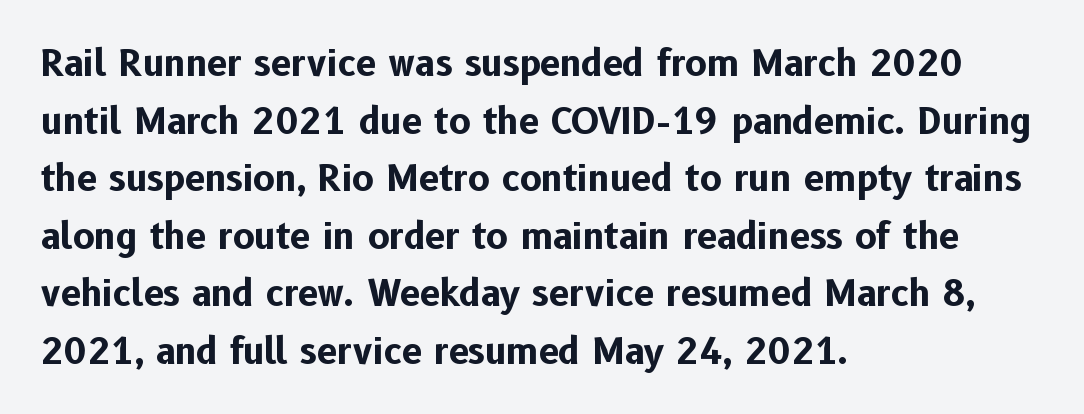
{"serif": "no", "italic": "no", "bold": "yes", "weight": "bold", "width": "normal", "stroke_contrast": "low", "x_height": "medium", "monospaced": "no", "underline": "no", "align": "left", "line_spacing": "normal", "line_spacing_ratio": 1.6, "letter_spacing": "normal", "letter_spacing_em": 0.0, "glyph_px": 36}
